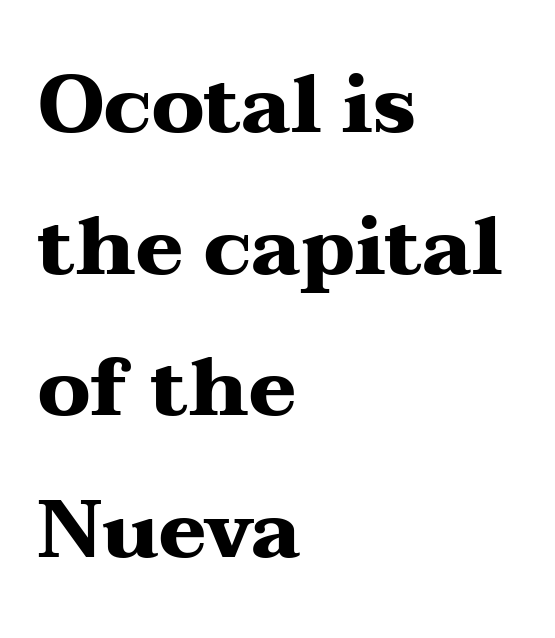
Varying glyph widths throughout — classic text-font behaviour. Nobody touched the tracking dial on this one. Just letters on the line, the space beneath them empty. Visually the block forms a straight wall on the left and a jagged coastline on the right.
